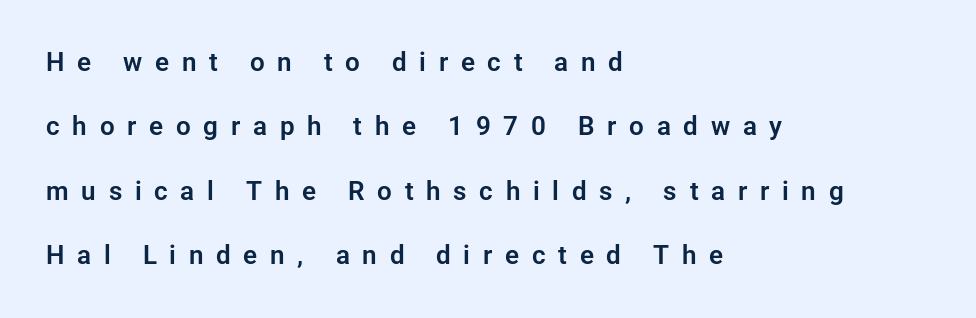
Q: Is the text italic (slanted)? A: No, it is upright.
Q: Is the text underlined? A: No.
Q: How is the paragraph aligned? A: Left-aligned.
Q: Is the spacing between letters normal or unusually wide? A: Unusually wide.
Q: Is the spacing between lines tight, normal or loose? A: Loose.
